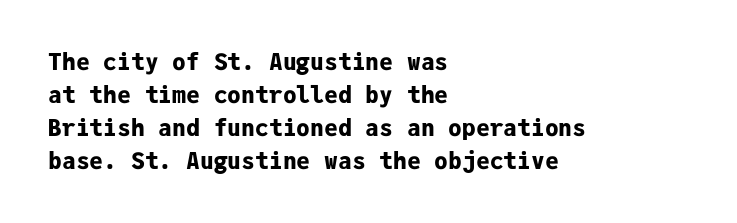
Q: Is the text bold? A: Yes.
Q: Is the text italic (slanted)? A: No, it is upright.
Q: Is the text underlined? A: No.
Q: How is the paragraph aligned? A: Left-aligned.
Q: Is the spacing between letters normal or unusually wide? A: Normal.
Q: Is the spacing between lines tight, normal or loose? A: Normal.
